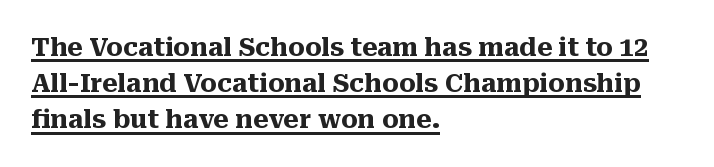
{"italic": "no", "bold": "yes", "underline": "yes", "align": "left", "line_spacing": "normal", "line_spacing_ratio": 1.39, "letter_spacing": "normal", "letter_spacing_em": 0.0, "glyph_px": 26}
